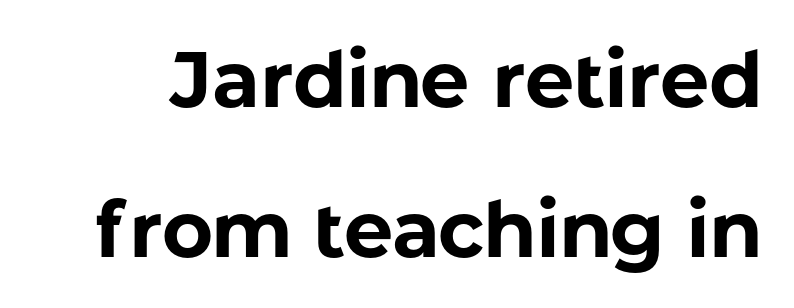
The image shows 78 px bold sans-serif type, upright; set loose line spacing (1.92x), normal letter spacing, not underlined; low stroke contrast and a medium x-height.
